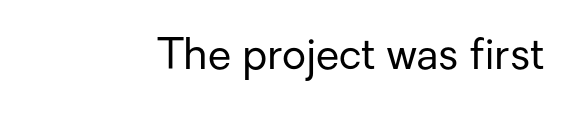
Note: no serifs on the glyphs. The zone under the glyphs is completely vacant. These lines are rendered in a variable-pitch font. The letters stand straight up with perfectly vertical stems.
